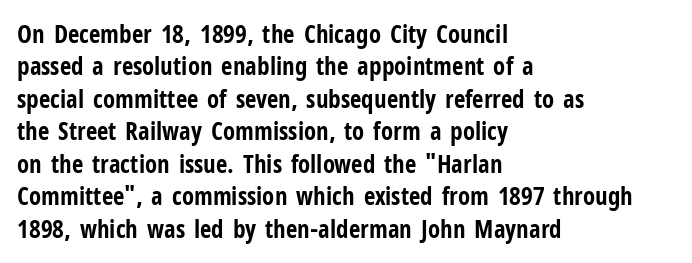
A typesetter would mark this as roman, not italic. The strokes are fattened all the way to bold. Beneath every word, the page is bare. The letters sit at their default tracking, neither squeezed nor spread. Notice how the passage keeps a crisp vertical edge on the left only. The lines sit at an ordinary, default distance from one another.
